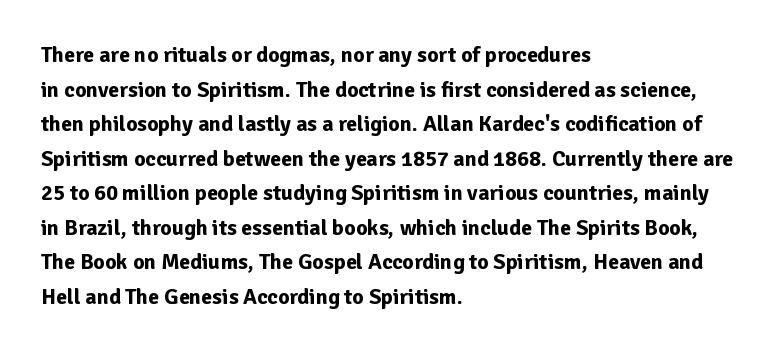
This sample uses an upright cut, with every glyph sitting square on the baseline. Whoever set this chose a conventional vertical rhythm. Students, note that the glyphs here touch the page at normal intervals. Strokes here are thick enough to call this a true bold.
